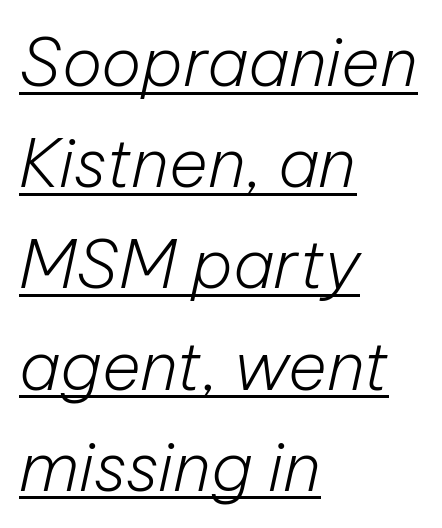
The image shows 67 px light type, italic (leaning right); set left-aligned, normal line spacing (1.51x), normal letter spacing, underlined; low stroke contrast and a medium x-height.
